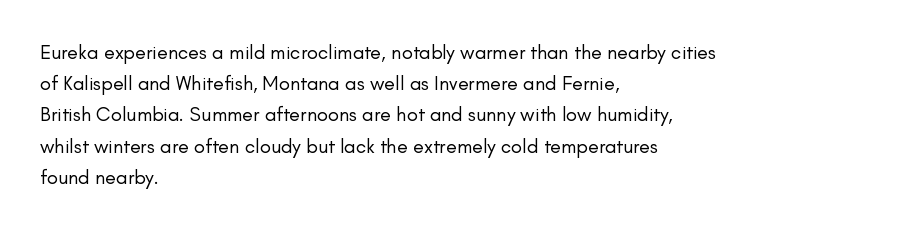
{"italic": "no", "bold": "no", "underline": "no", "align": "left", "line_spacing": "normal", "line_spacing_ratio": 1.56, "letter_spacing": "normal", "letter_spacing_em": 0.0, "glyph_px": 20}
